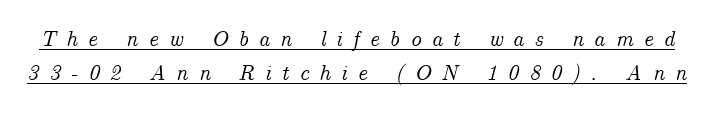
Q: Is the text italic (slanted)? A: Yes, it leans right by about 14 degrees.
Q: Is the text underlined? A: Yes.
Q: Is the spacing between letters normal or unusually wide? A: Unusually wide.
Q: Is the spacing between lines tight, normal or loose? A: Normal.
